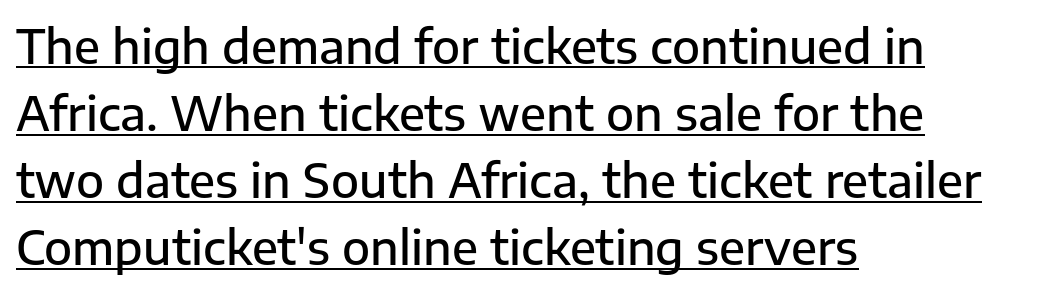
Q: Is the text bold? A: Semi-bold.
Q: Is the text italic (slanted)? A: No, it is upright.
Q: Is the typeface a serif or a sans-serif typeface? A: Sans-serif.
Q: Is the text underlined? A: Yes.
Q: How is the paragraph aligned? A: Left-aligned.
Q: Is the spacing between letters normal or unusually wide? A: Normal.
Q: Is the spacing between lines tight, normal or loose? A: Normal.
Q: Width (condensed, normal, or wide)? A: Normal.
Q: Stroke contrast? A: Low.
Q: x-height? A: Medium.
Q: Monospaced? A: No.
